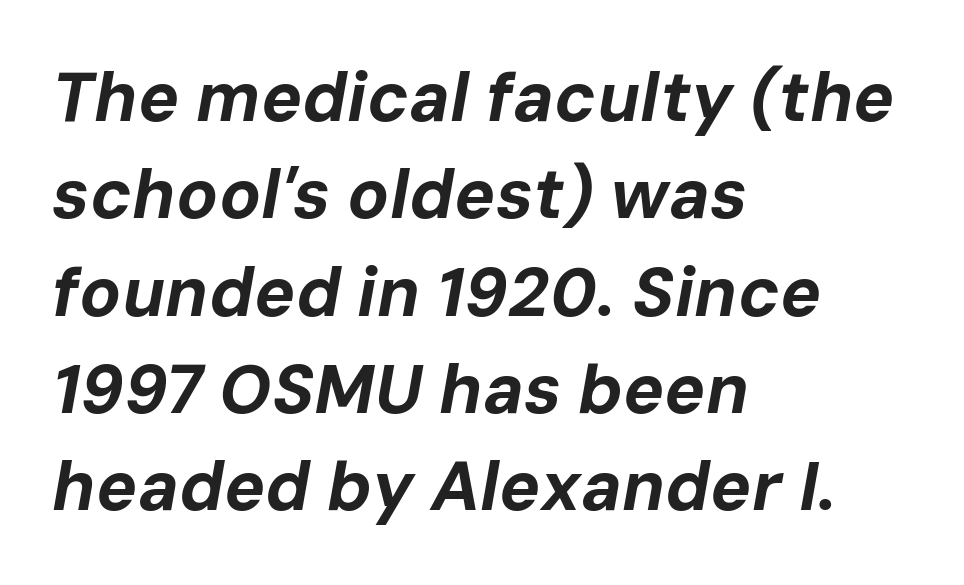
{"italic": "yes", "lean": "right", "slant_degrees": 10, "bold": "yes", "weight": "bold", "width": "normal", "stroke_contrast": "low", "x_height": "medium", "monospaced": "no", "underline": "no", "align": "left", "line_spacing": "normal", "line_spacing_ratio": 1.41, "letter_spacing": "normal", "letter_spacing_em": 0.0, "glyph_px": 69}
